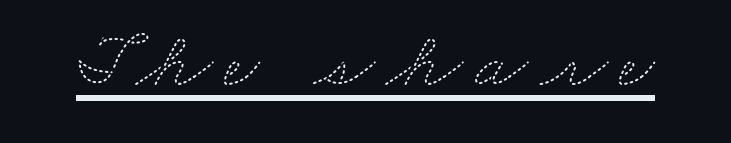
Q: Is the text bold? A: No.
Q: Is the text underlined? A: Yes.
Q: Width (condensed, normal, or wide)? A: Wide.
Q: Stroke contrast? A: Medium.
Q: x-height? A: Small.
Q: Monospaced? A: No.
